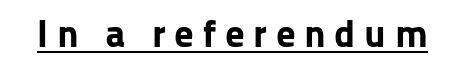
The image shows 39 px bold sans-serif type, upright; set unusually wide letter spacing (+0.22 em), underlined; low stroke contrast and a medium x-height.
